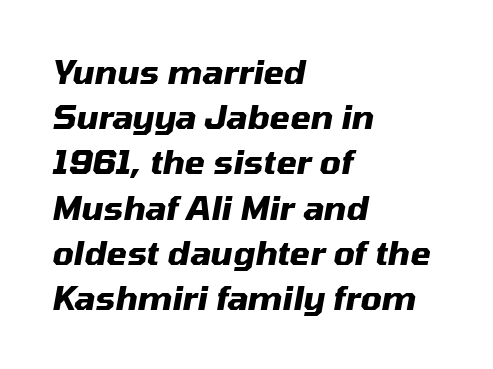
The image shows 33 px heavy type, italic (leaning right); set left-aligned, normal line spacing (1.37x), normal letter spacing, not underlined; medium stroke contrast and a medium x-height.
